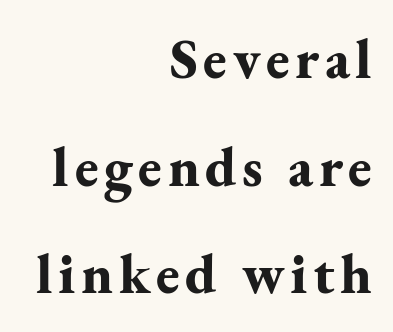
The image shows 56 px bold serif type, upright; set right-aligned, loose line spacing (1.92x), not underlined; medium stroke contrast and a small x-height.
